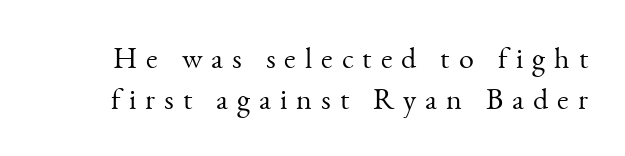
Q: Is the text bold? A: No.
Q: Is the text italic (slanted)? A: No, it is upright.
Q: Is the typeface a serif or a sans-serif typeface? A: Serif.
Q: Is the text underlined? A: No.
Q: Is the spacing between letters normal or unusually wide? A: Unusually wide.
Q: Is the spacing between lines tight, normal or loose? A: Normal.
Q: Width (condensed, normal, or wide)? A: Normal.
Q: Stroke contrast? A: Medium.
Q: x-height? A: Small.
Q: Monospaced? A: No.
